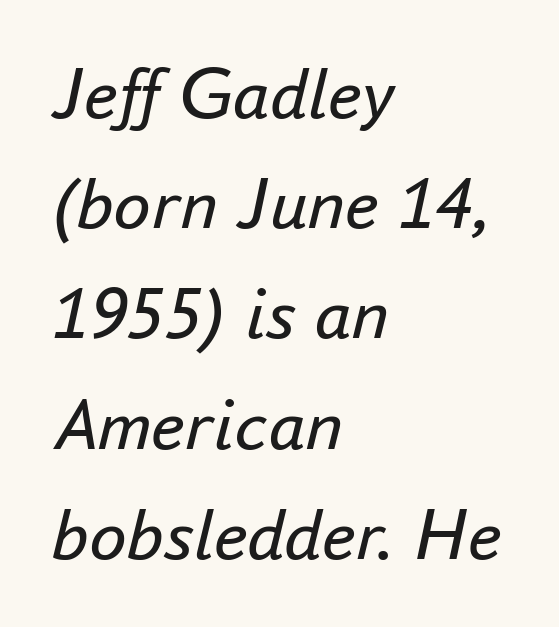
Q: Is the text bold? A: No.
Q: Is the text italic (slanted)? A: Yes, it leans right by about 16 degrees.
Q: Is the text underlined? A: No.
Q: How is the paragraph aligned? A: Left-aligned.
Q: Is the spacing between letters normal or unusually wide? A: Normal.
Q: Is the spacing between lines tight, normal or loose? A: Normal.
Q: Width (condensed, normal, or wide)? A: Normal.
Q: Stroke contrast? A: Low.
Q: x-height? A: Small.
Q: Monospaced? A: No.
